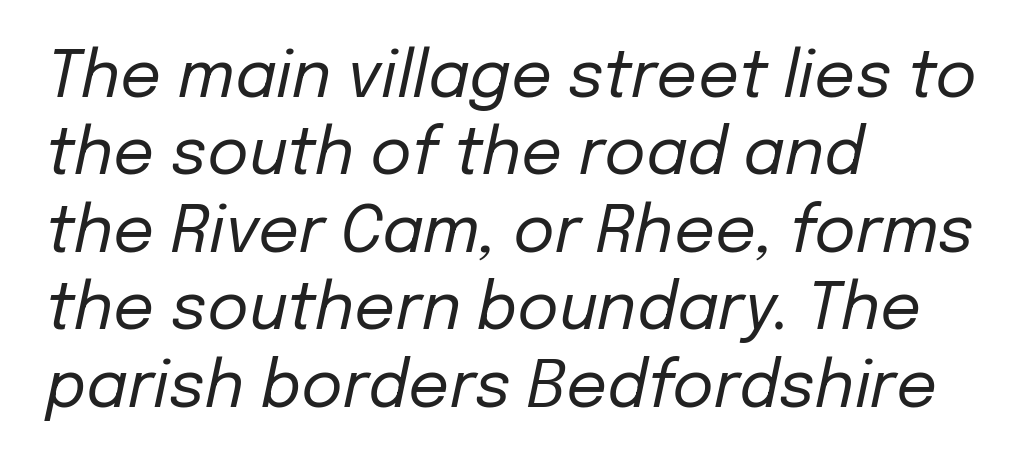
Q: Is the text bold? A: No.
Q: Is the text italic (slanted)? A: Yes, it leans right by about 12 degrees.
Q: Is the text underlined? A: No.
Q: How is the paragraph aligned? A: Left-aligned.
Q: Is the spacing between letters normal or unusually wide? A: Normal.
Q: Width (condensed, normal, or wide)? A: Normal.
Q: Stroke contrast? A: Low.
Q: x-height? A: Medium.
Q: Monospaced? A: No.
